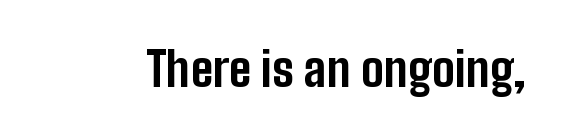
Q: Is the text bold? A: Yes.
Q: Is the text italic (slanted)? A: No, it is upright.
Q: Is the typeface a serif or a sans-serif typeface? A: Sans-serif.
Q: Is the text underlined? A: No.
Q: Is the spacing between letters normal or unusually wide? A: Normal.
Q: Width (condensed, normal, or wide)? A: Condensed.
Q: Stroke contrast? A: Low.
Q: x-height? A: Medium.
Q: Monospaced? A: No.
